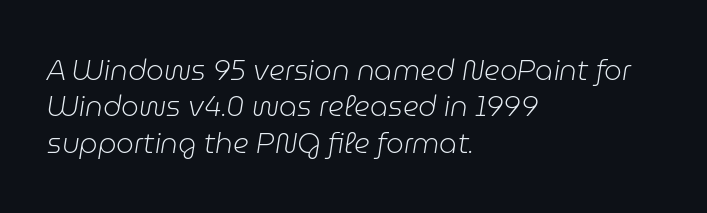
Q: Is the text bold? A: No.
Q: Is the text italic (slanted)? A: Yes, it leans right by about 9 degrees.
Q: Is the text underlined? A: No.
Q: How is the paragraph aligned? A: Left-aligned.
Q: Is the spacing between letters normal or unusually wide? A: Normal.
Q: Is the spacing between lines tight, normal or loose? A: Normal.
Q: Width (condensed, normal, or wide)? A: Normal.
Q: Stroke contrast? A: Low.
Q: x-height? A: Medium.
Q: Monospaced? A: No.
